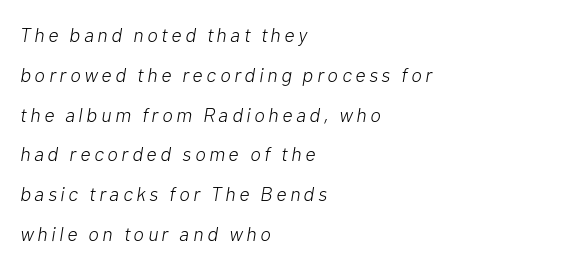
The image shows 20 px text type, italic (leaning right); set left-aligned, loose line spacing (1.99x), not underlined.
